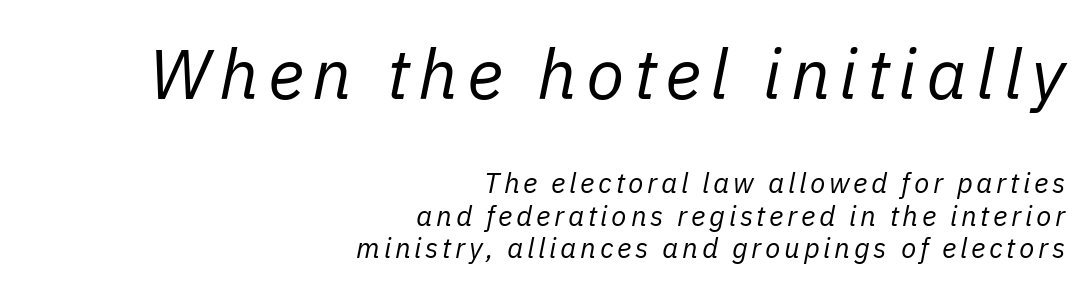
{"italic": "yes", "lean": "right", "slant_degrees": 11, "bold": "no", "weight": "regular", "width": "normal", "stroke_contrast": "low", "x_height": "medium", "monospaced": "no", "underline": "no", "align": "right", "line_spacing_ratio": 1.16, "larger_block": "first", "size_ratio": 2.5, "glyph_px": 70}
